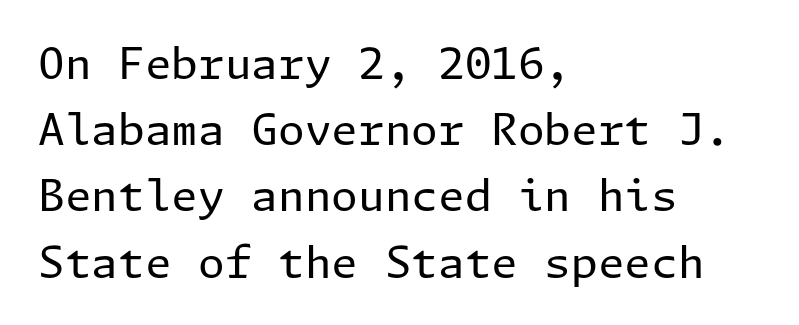
Leading: standard. Upright lettering throughout. Notice how the passage keeps a crisp vertical edge on the left only. A quiet, ordinary-to-light weight characterises the typeface. Grotesque or geometric, the face here clearly has no serifs.
